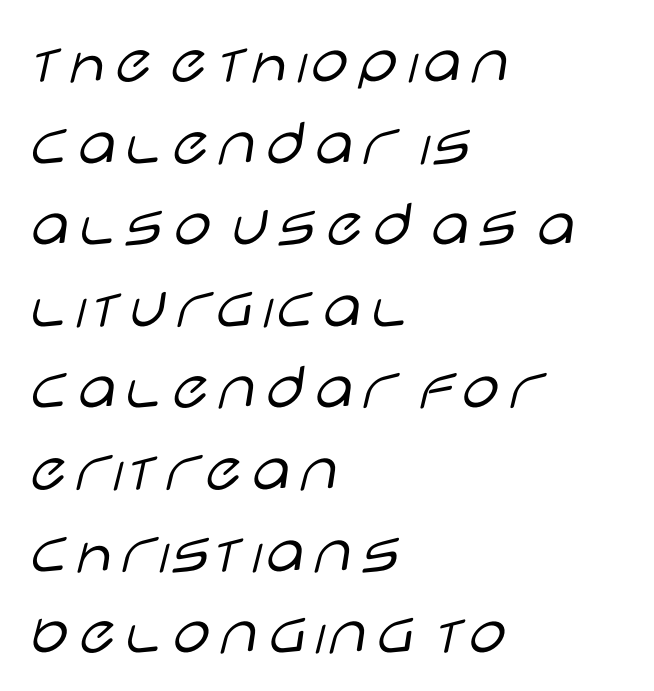
Q: Is the text bold? A: No.
Q: Is the text italic (slanted)? A: Yes.
Q: Is the typeface a serif or a sans-serif typeface? A: Sans-serif.
Q: Is the text underlined? A: No.
Q: How is the paragraph aligned? A: Left-aligned.
Q: Is the spacing between letters normal or unusually wide? A: Normal.
Q: Width (condensed, normal, or wide)? A: Wide.
Q: Stroke contrast? A: Low.
Q: x-height? A: Large.
Q: Monospaced? A: No.
